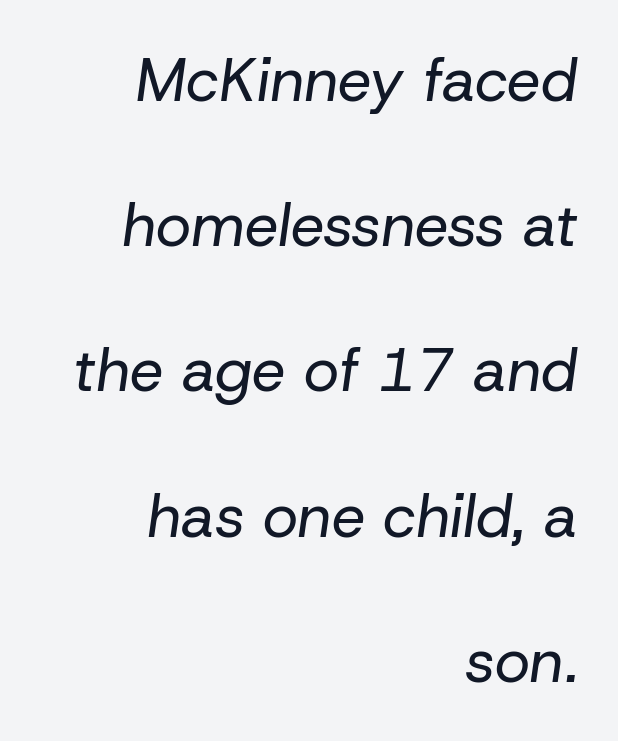
These lines are rendered in a variable-pitch font. Compared with typical body copy, the letter spacing here is the same. Alignment: flush right. The letters look calm and open, with moderate or lighter stems.
